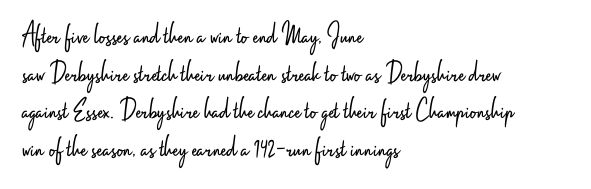
Q: Is the text bold? A: No.
Q: Is the text italic (slanted)? A: Yes.
Q: Is the typeface a serif or a sans-serif typeface? A: Sans-serif.
Q: Is the text underlined? A: No.
Q: How is the paragraph aligned? A: Left-aligned.
Q: Is the spacing between letters normal or unusually wide? A: Normal.
Q: Width (condensed, normal, or wide)? A: Condensed.
Q: Stroke contrast? A: Low.
Q: x-height? A: Small.
Q: Monospaced? A: No.
